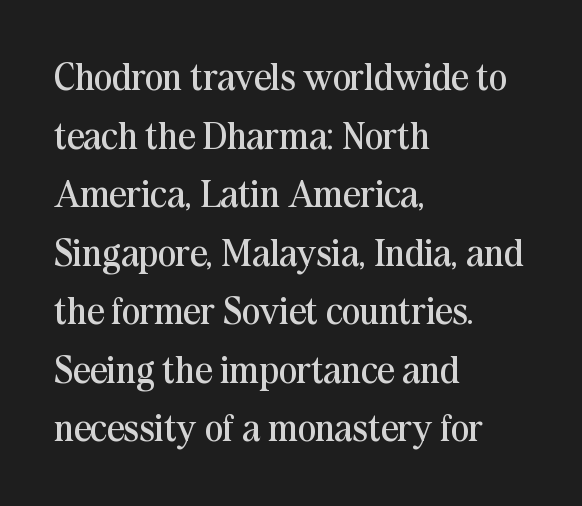
The image shows 38 px regular-weight serif type, upright; set left-aligned, normal line spacing (1.54x), normal letter spacing, not underlined; medium stroke contrast and a medium x-height.
